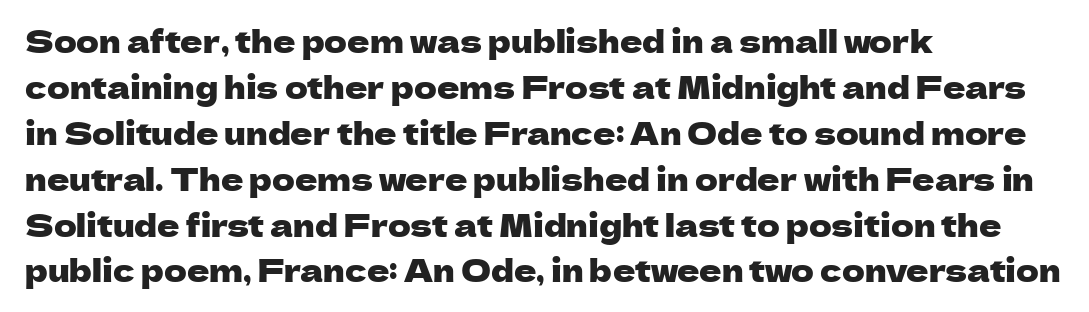
{"serif": "no", "italic": "no", "width": "normal", "stroke_contrast": "low", "x_height": "medium", "monospaced": "no", "underline": "no", "align": "left", "line_spacing": "normal", "line_spacing_ratio": 1.48, "letter_spacing": "normal", "letter_spacing_em": 0.0, "glyph_px": 31}
